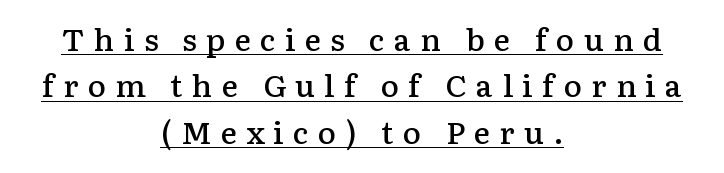
Q: Is the text bold? A: Semi-bold.
Q: Is the text italic (slanted)? A: No, it is upright.
Q: Is the typeface a serif or a sans-serif typeface? A: Serif.
Q: Is the text underlined? A: Yes.
Q: How is the paragraph aligned? A: Centered.
Q: Is the spacing between letters normal or unusually wide? A: Unusually wide.
Q: Is the spacing between lines tight, normal or loose? A: Normal.
Q: Width (condensed, normal, or wide)? A: Normal.
Q: Stroke contrast? A: Low.
Q: x-height? A: Medium.
Q: Monospaced? A: No.
